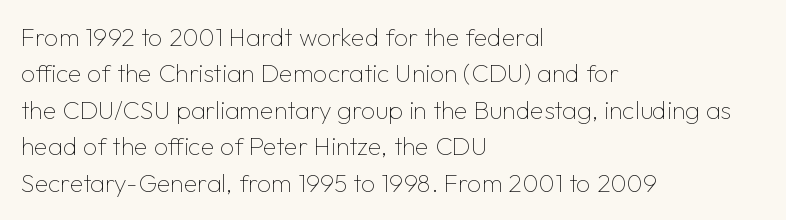
{"italic": "no", "bold": "no", "underline": "no", "align": "left", "line_spacing": "normal", "line_spacing_ratio": 1.46, "letter_spacing": "normal", "letter_spacing_em": 0.0, "glyph_px": 25}
